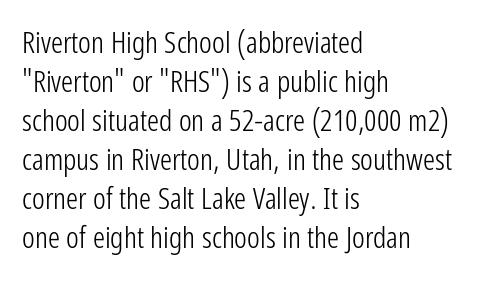
Q: Is the text bold? A: No.
Q: Is the text italic (slanted)? A: No, it is upright.
Q: Is the typeface a serif or a sans-serif typeface? A: Sans-serif.
Q: Is the text underlined? A: No.
Q: How is the paragraph aligned? A: Left-aligned.
Q: Is the spacing between letters normal or unusually wide? A: Normal.
Q: Is the spacing between lines tight, normal or loose? A: Normal.
Q: Width (condensed, normal, or wide)? A: Condensed.
Q: Stroke contrast? A: Low.
Q: x-height? A: Medium.
Q: Monospaced? A: No.
